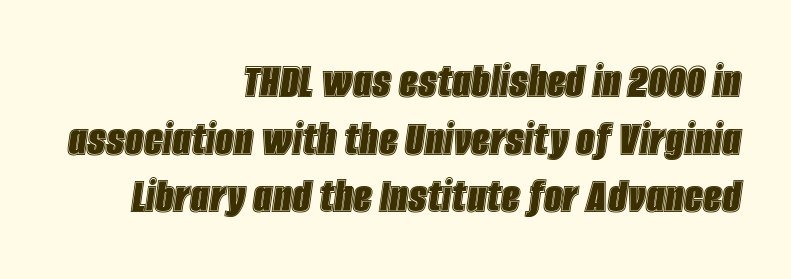
Q: Is the text italic (slanted)? A: Yes, it leans right by about 8 degrees.
Q: Is the text underlined? A: No.
Q: How is the paragraph aligned? A: Right-aligned.
Q: Is the spacing between letters normal or unusually wide? A: Normal.
Q: Is the spacing between lines tight, normal or loose? A: Tight.
Q: Width (condensed, normal, or wide)? A: Condensed.
Q: x-height? A: Large.
Q: Monospaced? A: No.
